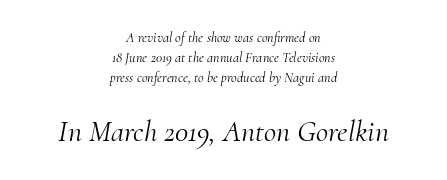
The image shows 30 px light serif type, italic (leaning right); set centered, normal line spacing (1.43x), normal letter spacing, not underlined; the second (bottom) block is 2.14x larger; medium stroke contrast and a small x-height.
